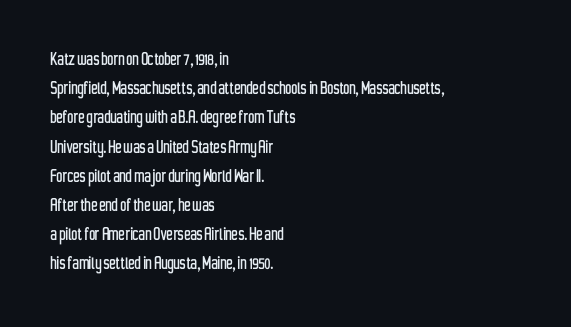
The image shows 21 px text type, upright; set left-aligned, normal line spacing (1.39x), normal letter spacing, not underlined.
